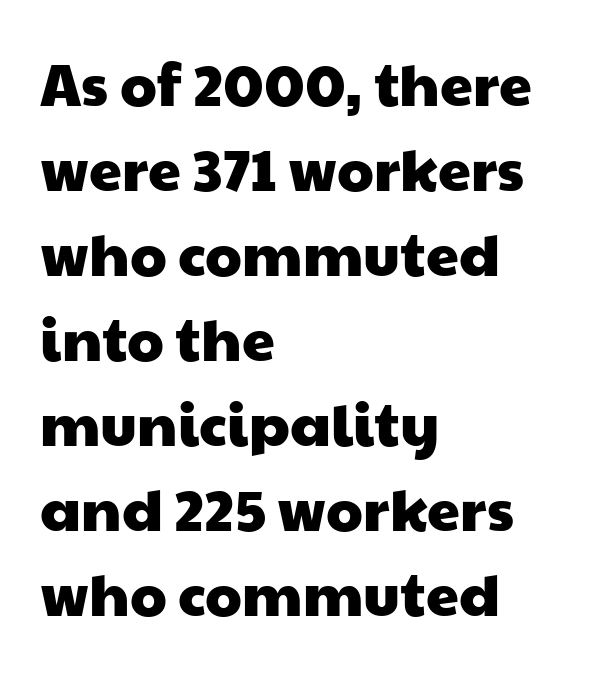
The image shows 59 px wide sans-serif type; set left-aligned, normal line spacing (1.44x), normal letter spacing, not underlined; low stroke contrast and a medium x-height.
